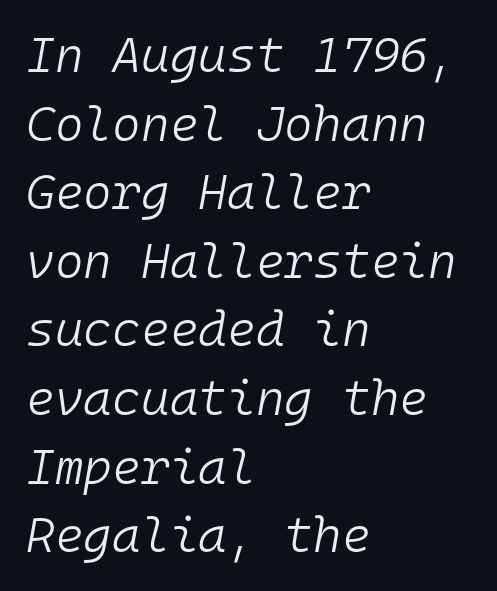
Q: Is the text bold? A: No.
Q: Is the text italic (slanted)? A: Yes, it leans right by about 10 degrees.
Q: Is the text underlined? A: No.
Q: How is the paragraph aligned? A: Left-aligned.
Q: Is the spacing between letters normal or unusually wide? A: Normal.
Q: Is the spacing between lines tight, normal or loose? A: Normal.
Q: Width (condensed, normal, or wide)? A: Normal.
Q: Stroke contrast? A: Low.
Q: x-height? A: Medium.
Q: Monospaced? A: Yes.
